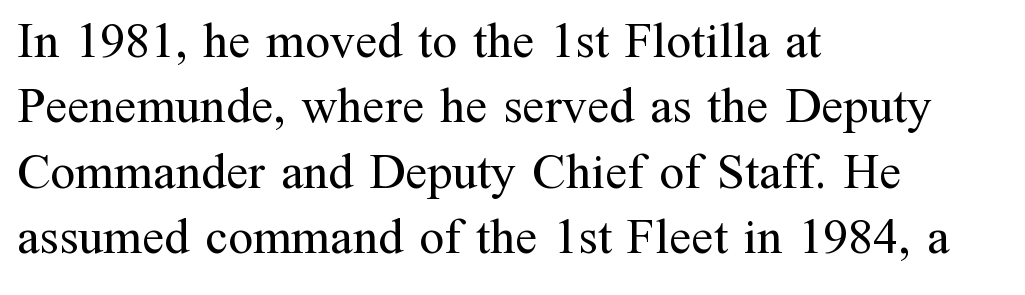
The image shows 50 px regular-weight serif type, upright; set left-aligned, normal line spacing (1.31x), normal letter spacing, not underlined; medium stroke contrast and a medium x-height.
